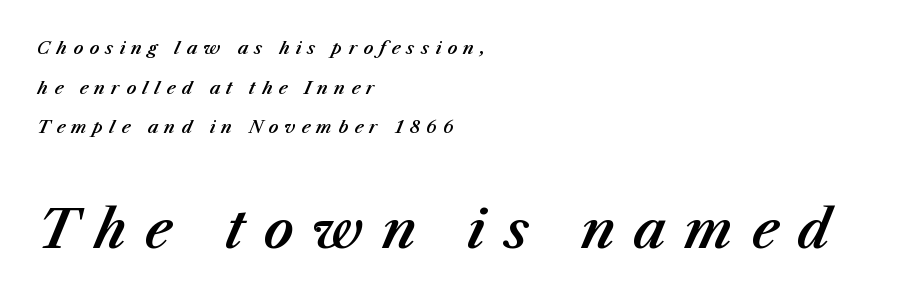
Type size steps up from the first block to the second. Would a proofreader flag this as italicized? Yes. Here the designer chose a conventional face with non-uniform glyph widths. Is there much room between lines? Yes — plenty of vertical air separates them. Words float on clear page, feet unadorned. Short and long lines alike share a common starting point at left.
